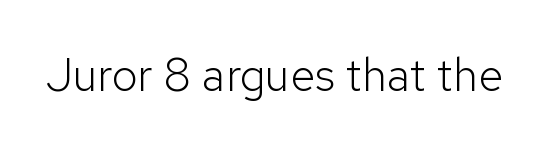
{"serif": "no", "italic": "no", "bold": "no", "weight": "light", "width": "normal", "stroke_contrast": "low", "x_height": "medium", "monospaced": "no", "underline": "no", "letter_spacing": "normal", "letter_spacing_em": 0.0, "glyph_px": 46}
